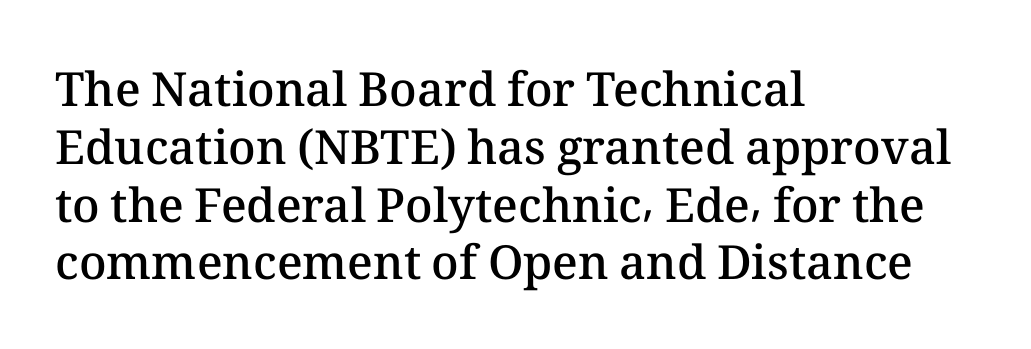
The image shows 47 px semibold type, upright; set left-aligned, line spacing 1.23x, normal letter spacing, not underlined; medium stroke contrast and a medium x-height.
